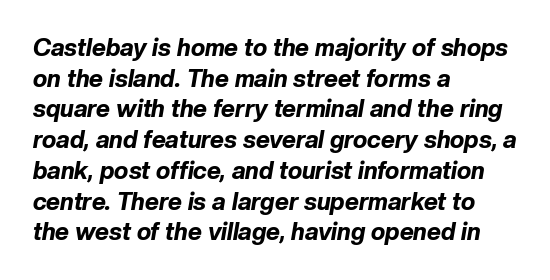
The image shows 24 px bold type, italic (leaning right); set left-aligned, normal line spacing (1.28x), normal letter spacing, not underlined.
